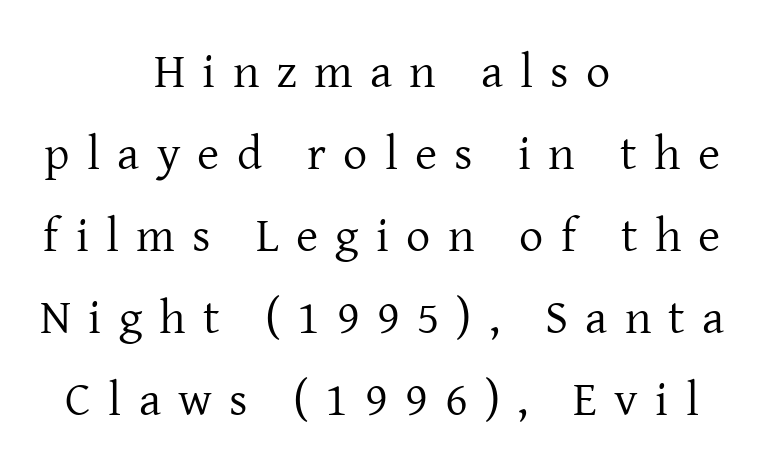
{"serif": "yes", "italic": "no", "bold": "no", "weight": "regular", "width": "normal", "stroke_contrast": "low", "x_height": "medium", "monospaced": "no", "underline": "no", "align": "center", "line_spacing_ratio": 1.71, "letter_spacing": "wide", "letter_spacing_em": 0.36, "glyph_px": 48}
